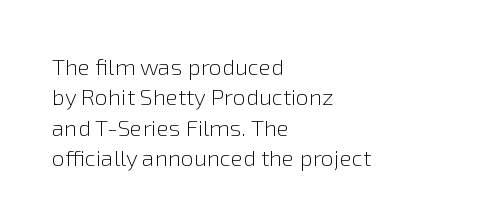
Q: Is the text bold? A: No.
Q: Is the text italic (slanted)? A: No, it is upright.
Q: Is the text underlined? A: No.
Q: How is the paragraph aligned? A: Left-aligned.
Q: Is the spacing between letters normal or unusually wide? A: Normal.
Q: Is the spacing between lines tight, normal or loose? A: Normal.
